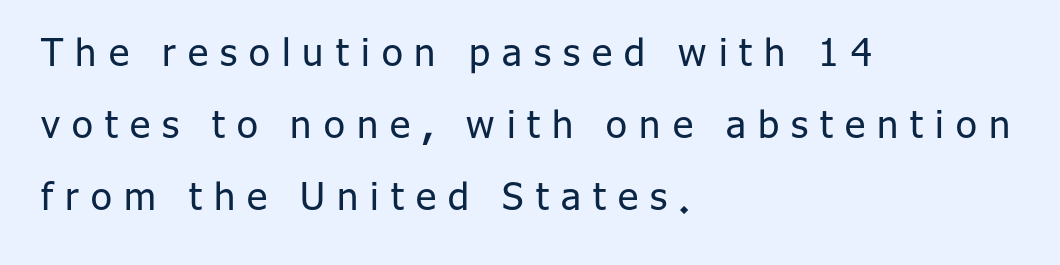
{"serif": "no", "italic": "no", "bold": "no", "weight": "regular", "width": "normal", "stroke_contrast": "low", "x_height": "medium", "monospaced": "no", "underline": "no", "align": "left", "line_spacing_ratio": 1.89, "letter_spacing": "wide", "letter_spacing_em": 0.32, "glyph_px": 38}
